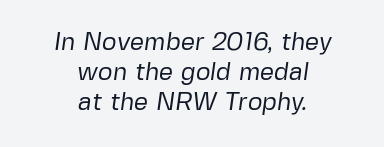
{"bold": "no", "underline": "no", "align": "center", "line_spacing_ratio": 1.21, "letter_spacing": "normal", "letter_spacing_em": 0.0, "glyph_px": 25}
